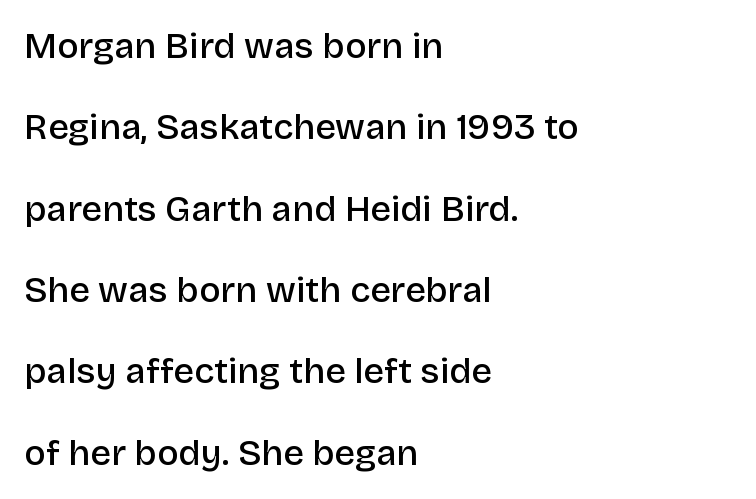
The image shows 36 px semibold sans-serif type, upright; set left-aligned, loose line spacing (2.26x), normal letter spacing, not underlined; low stroke contrast and a large x-height.
